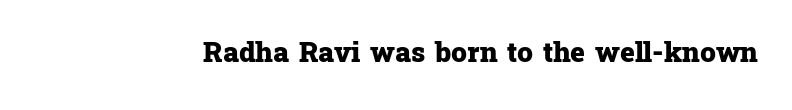
The image shows 28 px heavy serif type, upright; set normal letter spacing, not underlined; low stroke contrast and a medium x-height.
